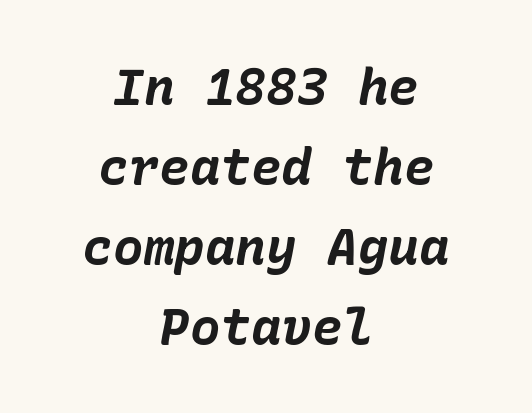
Notice how thick the strokes are: this is what a full bold looks like. The typography opts for an oblique posture over an upright one. The block of text has a typical density, with ordinary space between rows. Honestly, there is no underline to notice here at all. The rendering keeps characters at their native spacing.
